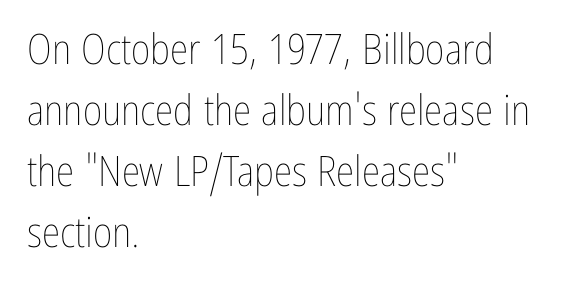
Q: Is the text bold? A: No.
Q: Is the text italic (slanted)? A: No, it is upright.
Q: Is the text underlined? A: No.
Q: How is the paragraph aligned? A: Left-aligned.
Q: Is the spacing between letters normal or unusually wide? A: Normal.
Q: Is the spacing between lines tight, normal or loose? A: Normal.
Q: Width (condensed, normal, or wide)? A: Condensed.
Q: Stroke contrast? A: Low.
Q: x-height? A: Medium.
Q: Monospaced? A: No.
